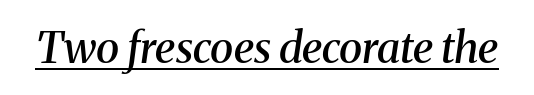
{"serif": "yes", "italic": "yes", "lean": "right", "slant_degrees": 8, "bold": "semi", "weight": "semibold", "width": "normal", "stroke_contrast": "medium", "x_height": "medium", "monospaced": "no", "underline": "yes", "letter_spacing": "normal", "letter_spacing_em": 0.0, "glyph_px": 43}
